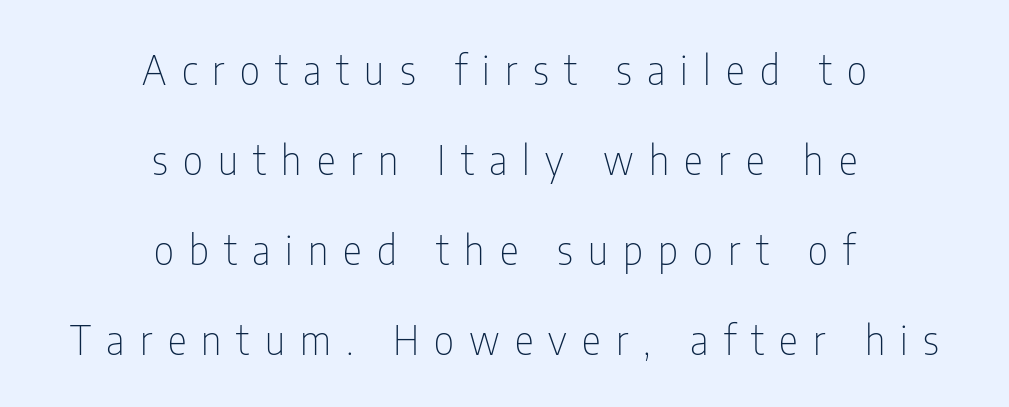
The image shows 40 px thin, condensed sans-serif type, upright; set centered, loose line spacing (2.25x), unusually wide letter spacing (+0.38 em), not underlined; low stroke contrast and a medium x-height.
